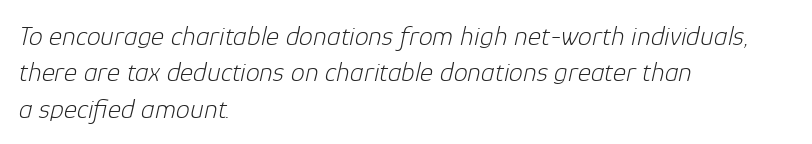
The image shows 28 px light type, italic (leaning right); set left-aligned, normal line spacing (1.3x), normal letter spacing, not underlined; low stroke contrast and a medium x-height.
